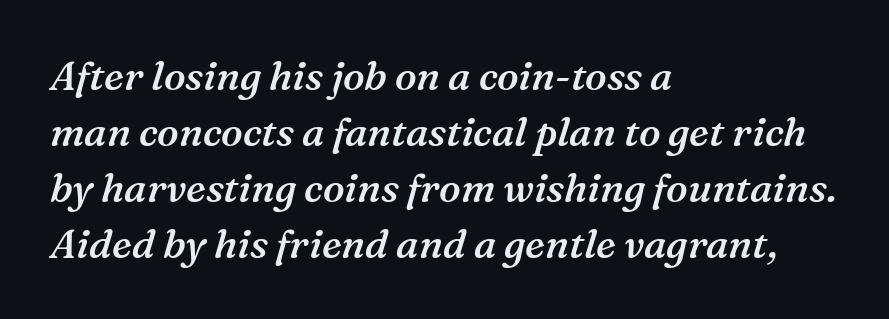
The image shows 40 px semibold serif type, italic (leaning right); set left-aligned, normal line spacing (1.4x), normal letter spacing, not underlined; medium stroke contrast and a medium x-height.
